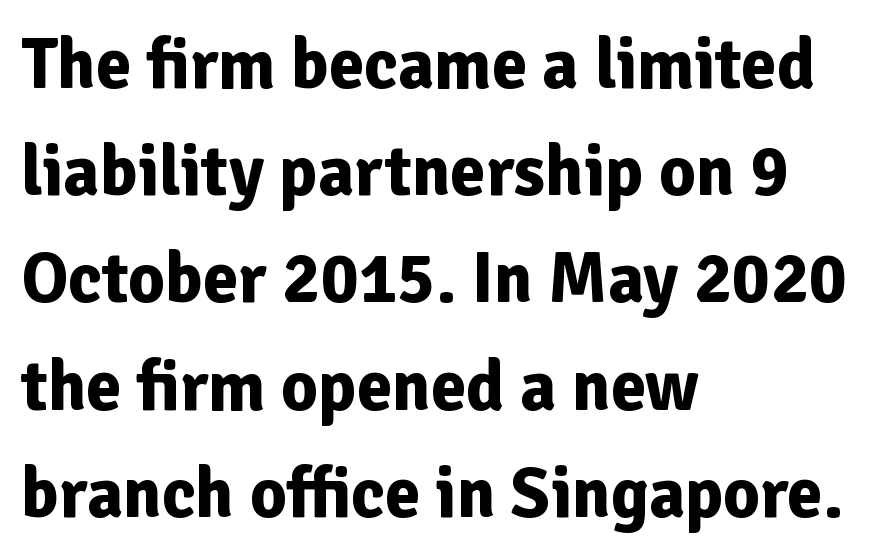
The image shows 71 px bold sans-serif type, upright; set left-aligned, normal line spacing (1.51x), normal letter spacing, not underlined; low stroke contrast and a medium x-height.
